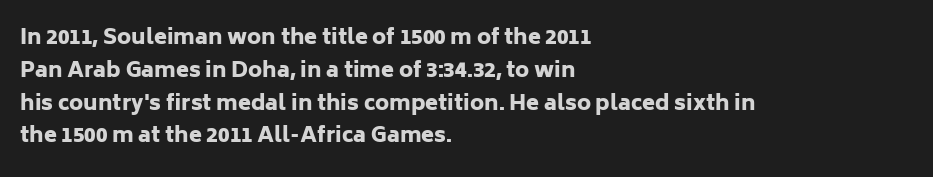
The image shows 21 px bold type, upright; set left-aligned, normal line spacing (1.56x), normal letter spacing, not underlined.
